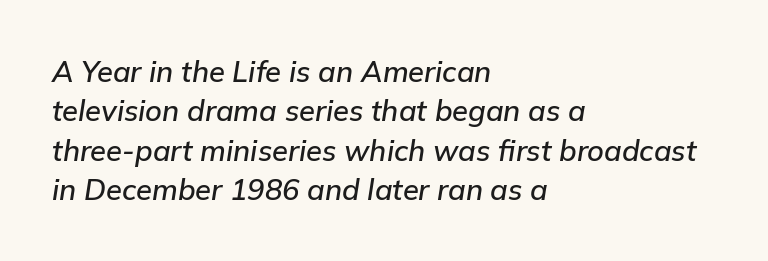
{"italic": "yes", "lean": "right", "slant_degrees": 9, "width": "normal", "stroke_contrast": "low", "x_height": "medium", "monospaced": "no", "underline": "no", "align": "left", "line_spacing": "normal", "line_spacing_ratio": 1.36, "letter_spacing": "normal", "letter_spacing_em": 0.0, "glyph_px": 29}
